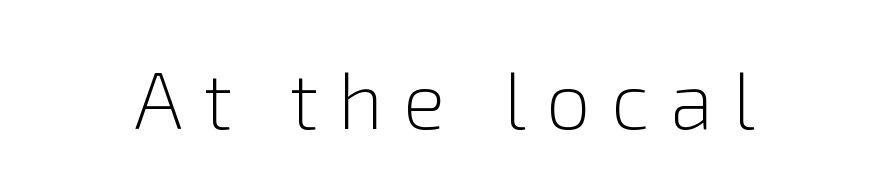
{"serif": "no", "italic": "no", "bold": "no", "weight": "light", "width": "normal", "x_height": "medium", "monospaced": "no", "underline": "no", "letter_spacing": "wide", "letter_spacing_em": 0.25, "glyph_px": 80}
